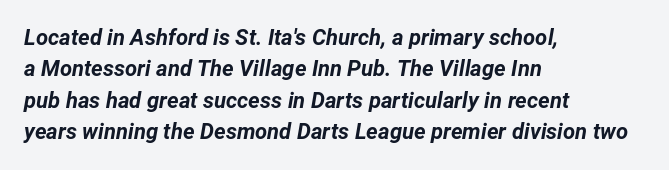
Q: Is the text bold? A: Yes.
Q: Is the text italic (slanted)? A: Yes, it leans right by about 12 degrees.
Q: Is the text underlined? A: No.
Q: How is the paragraph aligned? A: Left-aligned.
Q: Is the spacing between letters normal or unusually wide? A: Normal.
Q: Is the spacing between lines tight, normal or loose? A: Normal.
